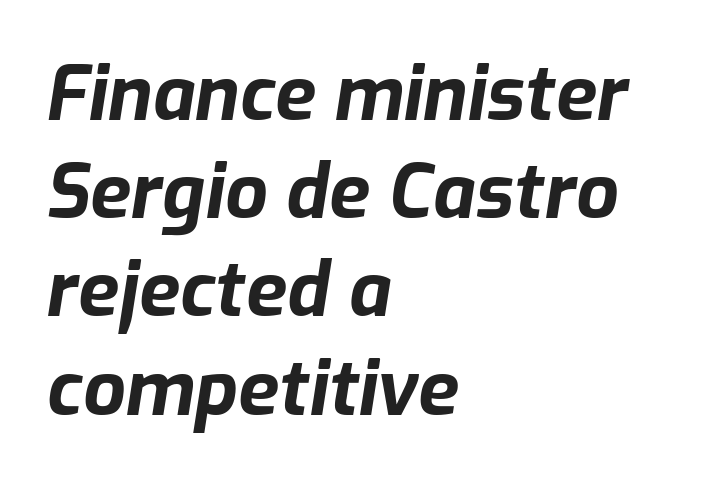
You can tell it's italic because the verticals aren't actually vertical. Any mark beneath the type? The region is blank. Each letter keeps its own natural width here, so spacing adapts to shape. The rendering keeps characters at their native spacing. Notice how descenders clear the ascenders below comfortably — that's standard leading. Stroke thickness is high; the sample reads as a true bold.
